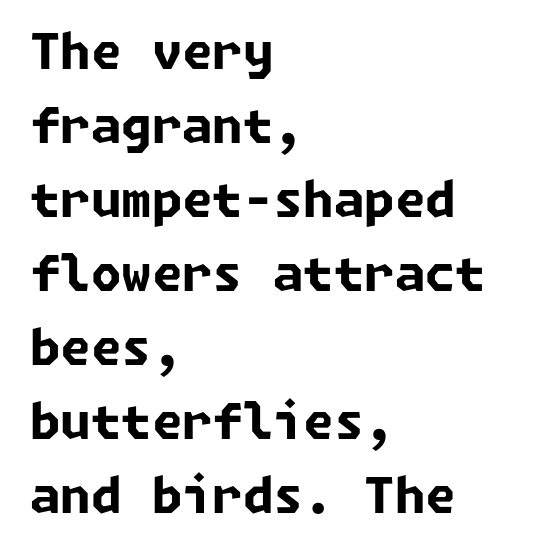
Q: Is the text bold? A: Yes.
Q: Is the typeface a serif or a sans-serif typeface? A: Sans-serif.
Q: Is the text underlined? A: No.
Q: How is the paragraph aligned? A: Left-aligned.
Q: Is the spacing between letters normal or unusually wide? A: Normal.
Q: Is the spacing between lines tight, normal or loose? A: Normal.
Q: Width (condensed, normal, or wide)? A: Normal.
Q: Stroke contrast? A: Low.
Q: x-height? A: Medium.
